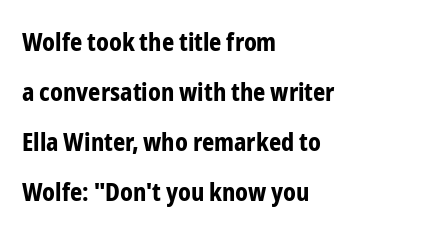
Q: Is the text bold? A: Yes.
Q: Is the text italic (slanted)? A: No, it is upright.
Q: Is the text underlined? A: No.
Q: How is the paragraph aligned? A: Left-aligned.
Q: Is the spacing between letters normal or unusually wide? A: Normal.
Q: Is the spacing between lines tight, normal or loose? A: Loose.
